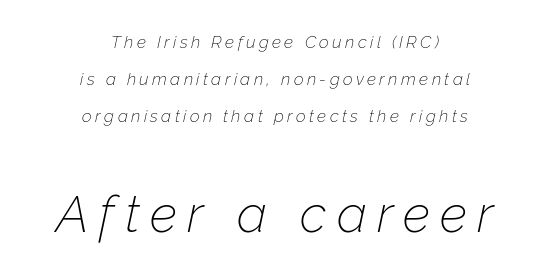
The image shows 51 px thin type, italic (leaning right); set centered, loose line spacing (2.19x), unusually wide letter spacing (+0.2 em), not underlined; the second (bottom) block is 3.0x larger; low stroke contrast and a medium x-height.
